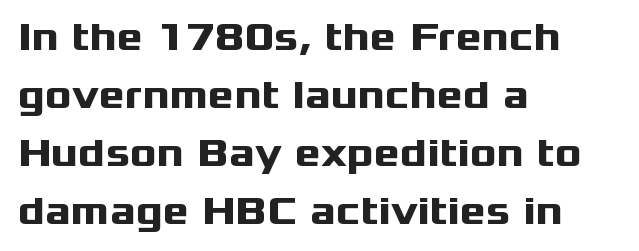
{"serif": "no", "italic": "no", "bold": "yes", "weight": "heavy", "width": "wide", "stroke_contrast": "medium", "x_height": "medium", "monospaced": "no", "underline": "no", "align": "left", "line_spacing": "normal", "line_spacing_ratio": 1.45, "letter_spacing": "normal", "letter_spacing_em": 0.0, "glyph_px": 40}
